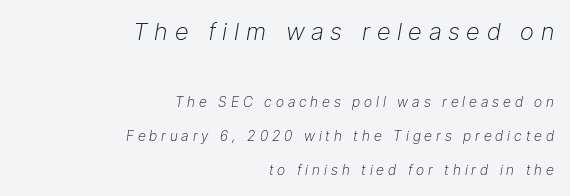
{"italic": "yes", "lean": "right", "slant_degrees": 9, "bold": "no", "underline": "no", "align": "right", "line_spacing": "loose", "line_spacing_ratio": 2.42, "letter_spacing": "wide", "letter_spacing_em": 0.28, "larger_block": "first", "size_ratio": 1.71, "glyph_px": 24}
